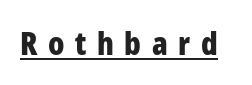
Look at the tracking — it's clearly loosened, letters drifting apart. No feet cap the strokes, marking this as sans-serif type. Every stem runs plumb, perpendicular to the baseline. Look at the stroke-to-counter ratio: heavy, a bold.
